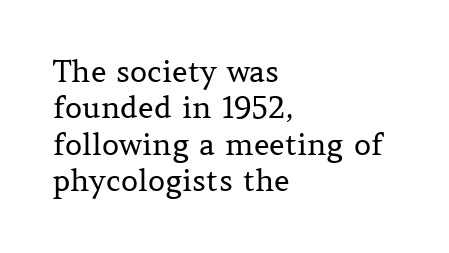
Short note: letters normally spaced. Just letters on the line, the space beneath them empty. The typesetting does not lean heavy: it is not bold. Short and long lines alike share a common starting point at left. Style check: upright. To sum up the face: it has serifs.
